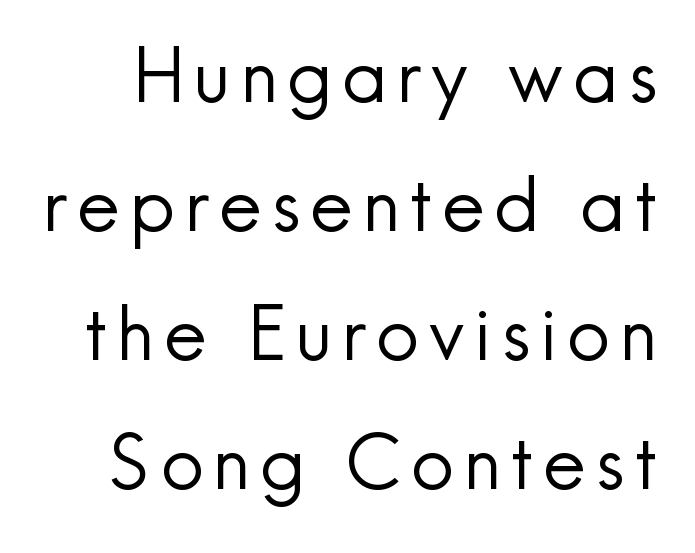
{"serif": "no", "italic": "no", "bold": "no", "weight": "regular", "width": "normal", "x_height": "small", "monospaced": "no", "underline": "no", "line_spacing_ratio": 1.72, "glyph_px": 75}
